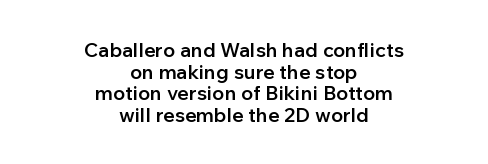
Q: Is the text bold? A: Semi-bold.
Q: Is the text italic (slanted)? A: No, it is upright.
Q: Is the text underlined? A: No.
Q: How is the paragraph aligned? A: Centered.
Q: Is the spacing between letters normal or unusually wide? A: Normal.
Q: Is the spacing between lines tight, normal or loose? A: Tight.
